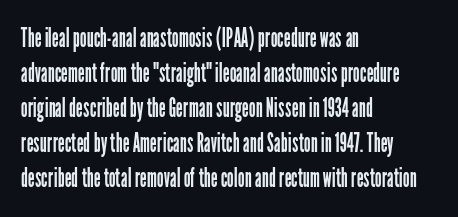
The image shows 27 px text type, upright; set left-aligned, normal line spacing (1.3x), normal letter spacing, not underlined.
